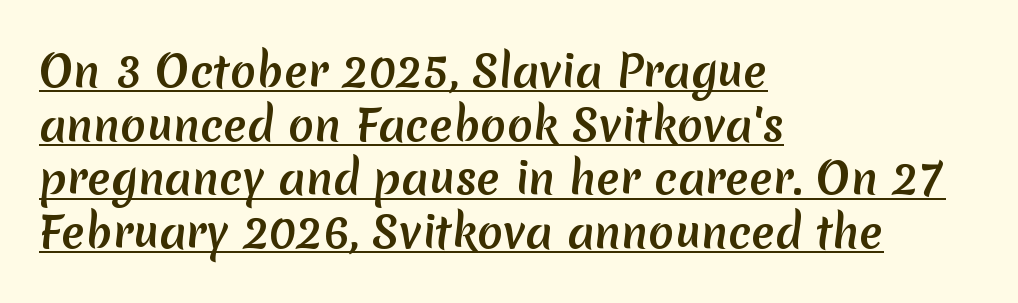
Q: Is the typeface a serif or a sans-serif typeface? A: Sans-serif.
Q: Is the text underlined? A: Yes.
Q: How is the paragraph aligned? A: Left-aligned.
Q: Is the spacing between letters normal or unusually wide? A: Normal.
Q: Is the spacing between lines tight, normal or loose? A: Normal.
Q: Width (condensed, normal, or wide)? A: Normal.
Q: Stroke contrast? A: Medium.
Q: x-height? A: Medium.
Q: Monospaced? A: No.
